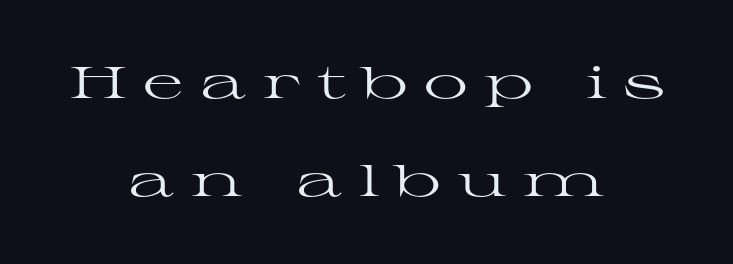
The image shows 44 px regular-weight, wide serif type, upright; set centered, loose line spacing (2.22x), unusually wide letter spacing (+0.37 em), not underlined; high stroke contrast and a medium x-height.
